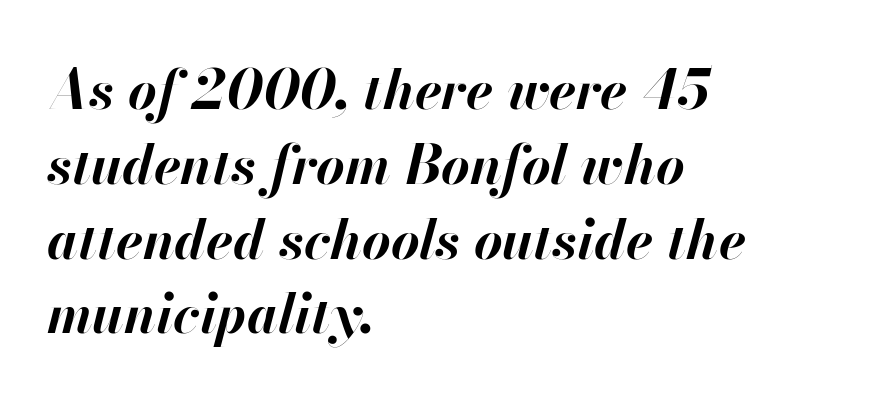
Q: Is the text bold? A: Yes.
Q: Is the text italic (slanted)? A: Yes, it leans right by about 13 degrees.
Q: Is the text underlined? A: No.
Q: How is the paragraph aligned? A: Left-aligned.
Q: Is the spacing between letters normal or unusually wide? A: Normal.
Q: Is the spacing between lines tight, normal or loose? A: Normal.
Q: Width (condensed, normal, or wide)? A: Normal.
Q: Stroke contrast? A: High.
Q: x-height? A: Small.
Q: Monospaced? A: No.
